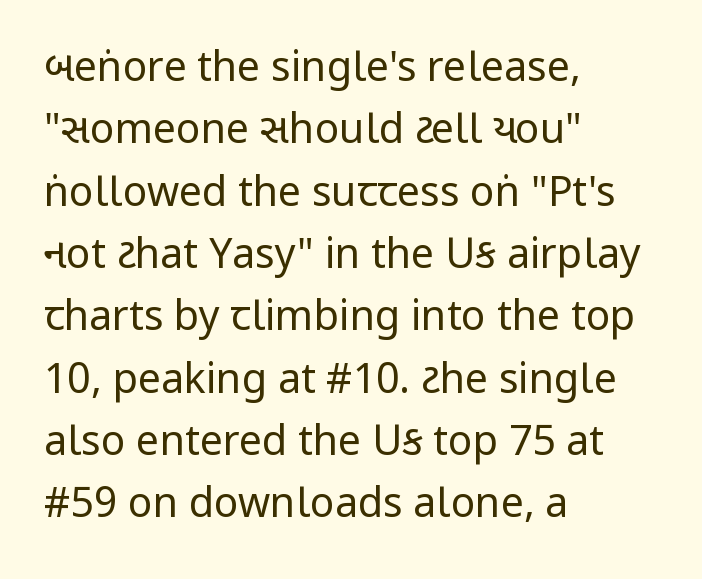
{"serif": "no", "italic": "no", "bold": "no", "weight": "regular", "width": "condensed", "stroke_contrast": "low", "x_height": "large", "monospaced": "no", "underline": "no", "align": "left", "line_spacing": "normal", "line_spacing_ratio": 1.52, "letter_spacing": "normal", "letter_spacing_em": 0.0, "glyph_px": 41}
